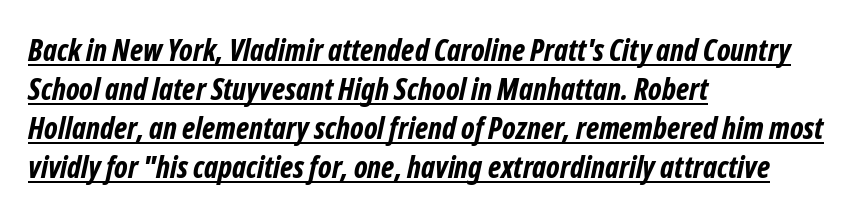
{"serif": "no", "bold": "yes", "weight": "bold", "width": "condensed", "stroke_contrast": "low", "x_height": "medium", "monospaced": "no", "underline": "yes", "align": "left", "line_spacing": "normal", "line_spacing_ratio": 1.3, "letter_spacing": "normal", "letter_spacing_em": 0.0, "glyph_px": 30}
